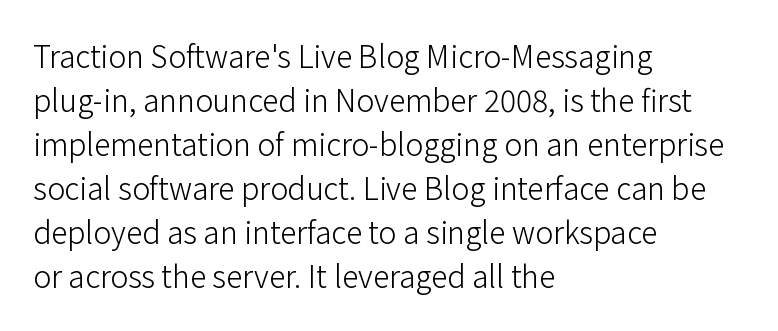
{"serif": "no", "italic": "no", "bold": "no", "weight": "light", "width": "normal", "stroke_contrast": "low", "x_height": "medium", "monospaced": "no", "underline": "no", "align": "left", "line_spacing": "normal", "line_spacing_ratio": 1.47, "letter_spacing": "normal", "letter_spacing_em": 0.0, "glyph_px": 30}
